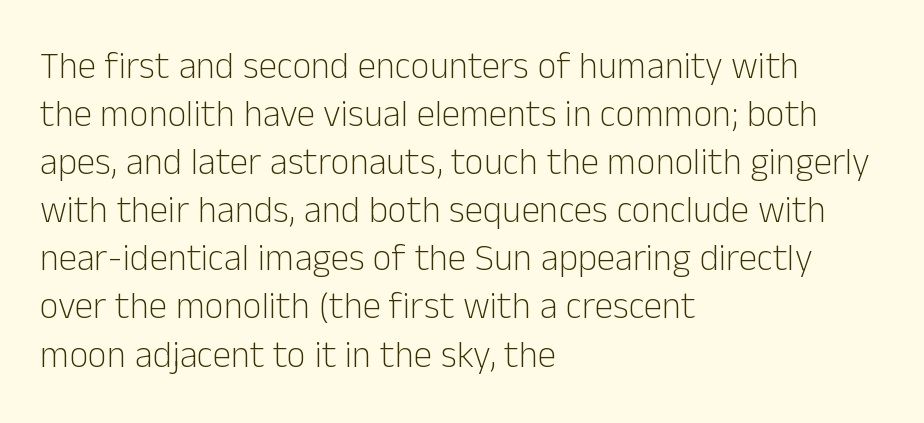
The image shows 37 px light sans-serif type, upright; set left-aligned, normal line spacing (1.3x), normal letter spacing, not underlined; low stroke contrast and a medium x-height.
